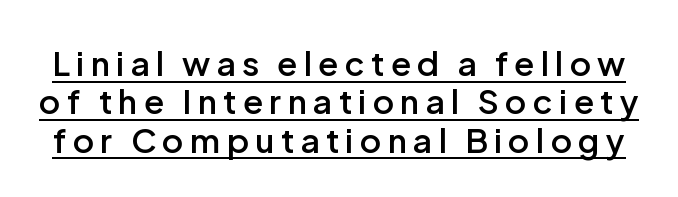
The image shows 33 px semibold sans-serif type, upright; set line spacing 1.16x, underlined; low stroke contrast and a medium x-height.
